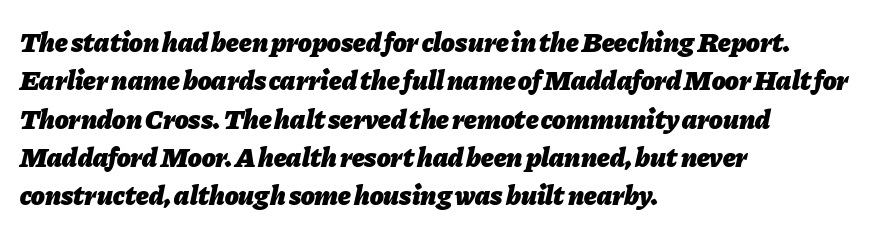
Q: Is the text bold? A: Yes.
Q: Is the text italic (slanted)? A: Yes, it leans right by about 11 degrees.
Q: Is the text underlined? A: No.
Q: How is the paragraph aligned? A: Left-aligned.
Q: Is the spacing between letters normal or unusually wide? A: Normal.
Q: Is the spacing between lines tight, normal or loose? A: Normal.
Q: Width (condensed, normal, or wide)? A: Normal.
Q: Stroke contrast? A: Low.
Q: x-height? A: Medium.
Q: Monospaced? A: No.
